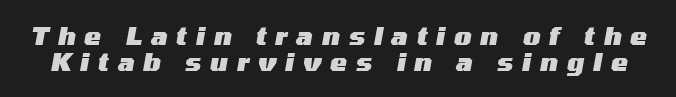
The image shows 25 px bold type, italic (leaning right); set tight line spacing (1.06x), unusually wide letter spacing (+0.36 em), not underlined.
